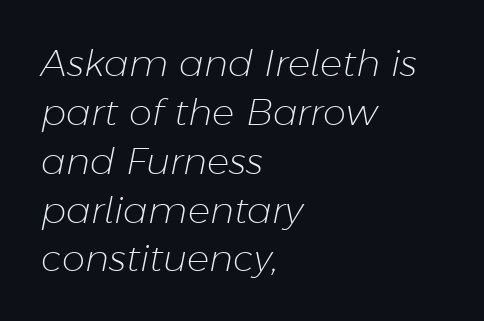
{"italic": "yes", "lean": "right", "slant_degrees": 11, "bold": "no", "weight": "light", "width": "normal", "stroke_contrast": "low", "x_height": "medium", "monospaced": "no", "underline": "no", "align": "left", "line_spacing": "normal", "line_spacing_ratio": 1.32, "letter_spacing": "normal", "letter_spacing_em": 0.0, "glyph_px": 37}
